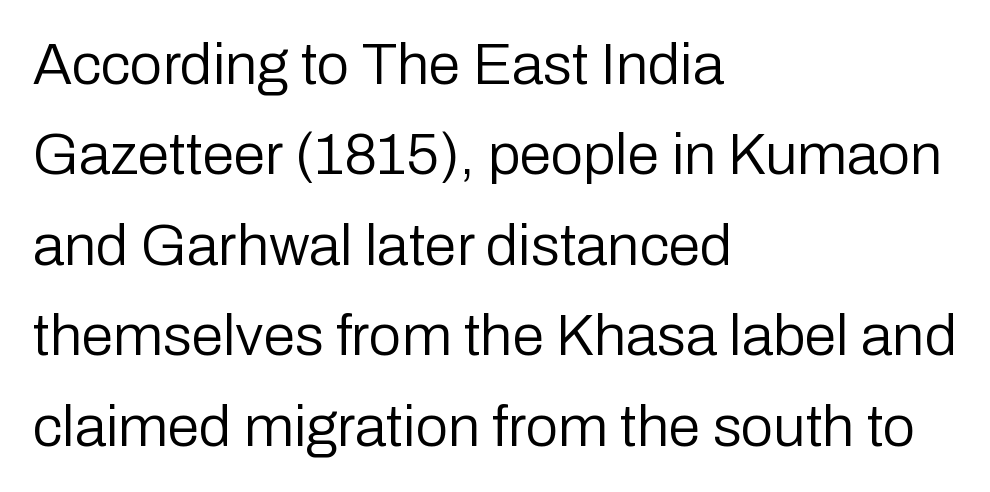
This rendering employs a face without finishing strokes, i.e., a sans-serif. The text block is weighted toward the left margin, trailing off unevenly rightward. Think standard paragraph weight, or any step lighter than that. Whoever set this chose a conventional vertical rhythm.
